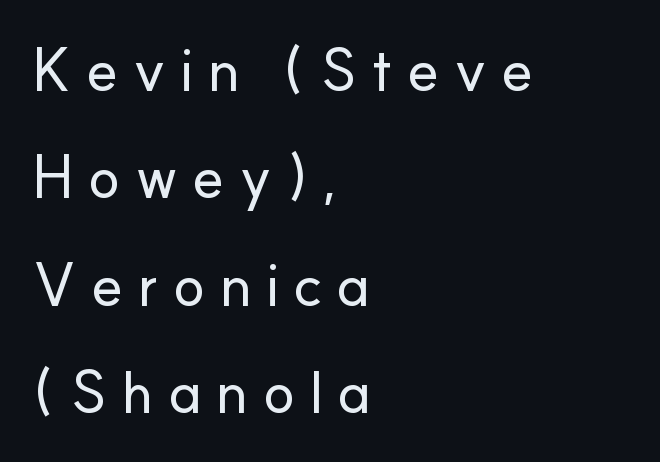
Q: Is the text italic (slanted)? A: No, it is upright.
Q: Is the typeface a serif or a sans-serif typeface? A: Sans-serif.
Q: Is the text underlined? A: No.
Q: How is the paragraph aligned? A: Left-aligned.
Q: Is the spacing between letters normal or unusually wide? A: Unusually wide.
Q: Width (condensed, normal, or wide)? A: Normal.
Q: Stroke contrast? A: Low.
Q: x-height? A: Small.
Q: Monospaced? A: No.
